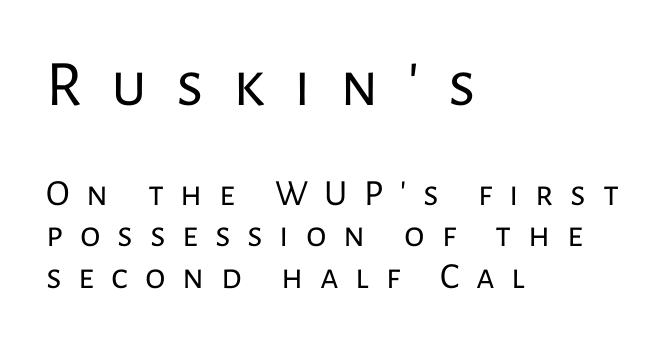
The image shows 65 px regular-weight sans-serif type, upright; set left-aligned, tight line spacing (1.12x), unusually wide letter spacing (+0.45 em), not underlined; the first (top) block is 1.76x larger; low stroke contrast and a medium x-height.
